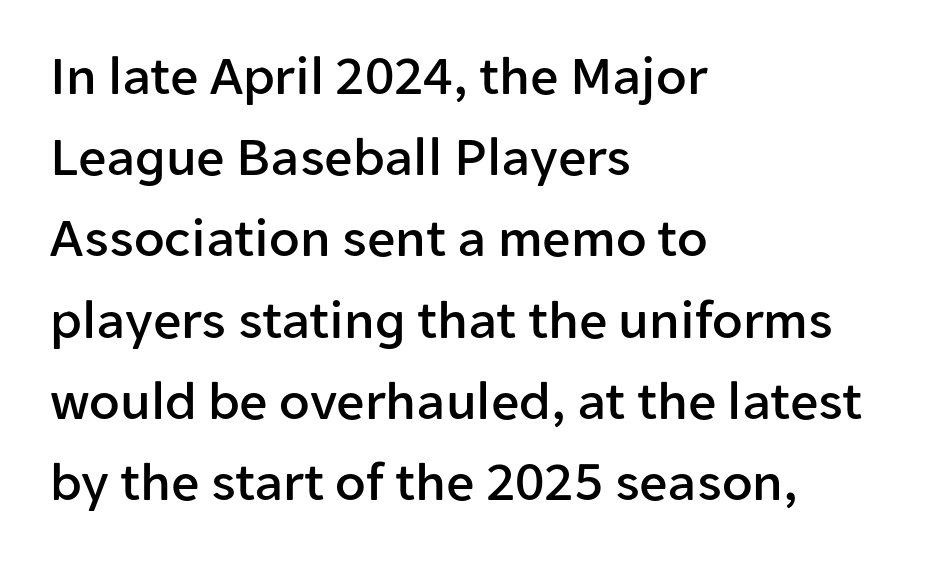
Q: Is the text italic (slanted)? A: No, it is upright.
Q: Is the typeface a serif or a sans-serif typeface? A: Sans-serif.
Q: Is the text underlined? A: No.
Q: How is the paragraph aligned? A: Left-aligned.
Q: Is the spacing between letters normal or unusually wide? A: Normal.
Q: Is the spacing between lines tight, normal or loose? A: Normal.
Q: Width (condensed, normal, or wide)? A: Normal.
Q: Stroke contrast? A: Low.
Q: x-height? A: Medium.
Q: Monospaced? A: No.
